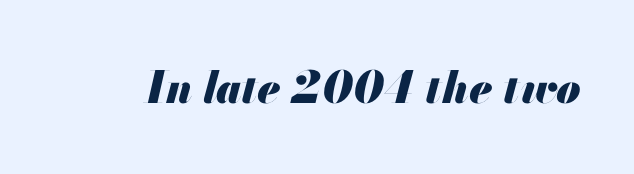
These lines are rendered in a variable-pitch font. Words appear dense and cohesive because spacing is normal. This rendering features lettering with no underline. On the weight axis this lands at bold, roughly 700. Designer's note — italics engaged.
